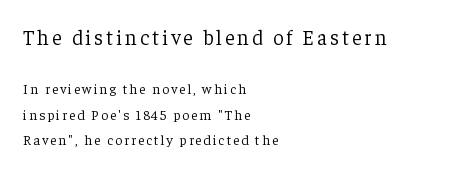
Q: Is the text bold? A: No.
Q: Is the text italic (slanted)? A: No, it is upright.
Q: Is the text underlined? A: No.
Q: How is the paragraph aligned? A: Left-aligned.
Q: Which block of text is set in a larger size, the first (top) or the second (bottom)? A: The first (top) one.
